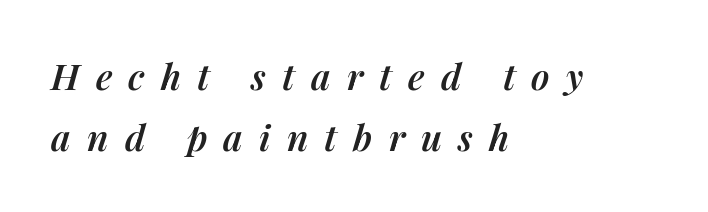
{"italic": "yes", "lean": "right", "slant_degrees": 14, "bold": "semi", "weight": "semibold", "width": "normal", "stroke_contrast": "medium", "x_height": "medium", "monospaced": "no", "underline": "no", "align": "left", "line_spacing": "normal", "line_spacing_ratio": 1.69, "letter_spacing": "wide", "letter_spacing_em": 0.45, "glyph_px": 36}
